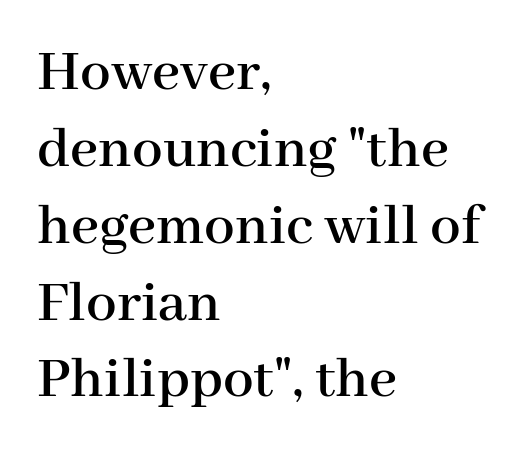
{"serif": "yes", "italic": "no", "width": "normal", "stroke_contrast": "high", "x_height": "medium", "monospaced": "no", "underline": "no", "align": "left", "line_spacing": "normal", "line_spacing_ratio": 1.26, "letter_spacing": "normal", "letter_spacing_em": 0.0, "glyph_px": 61}
